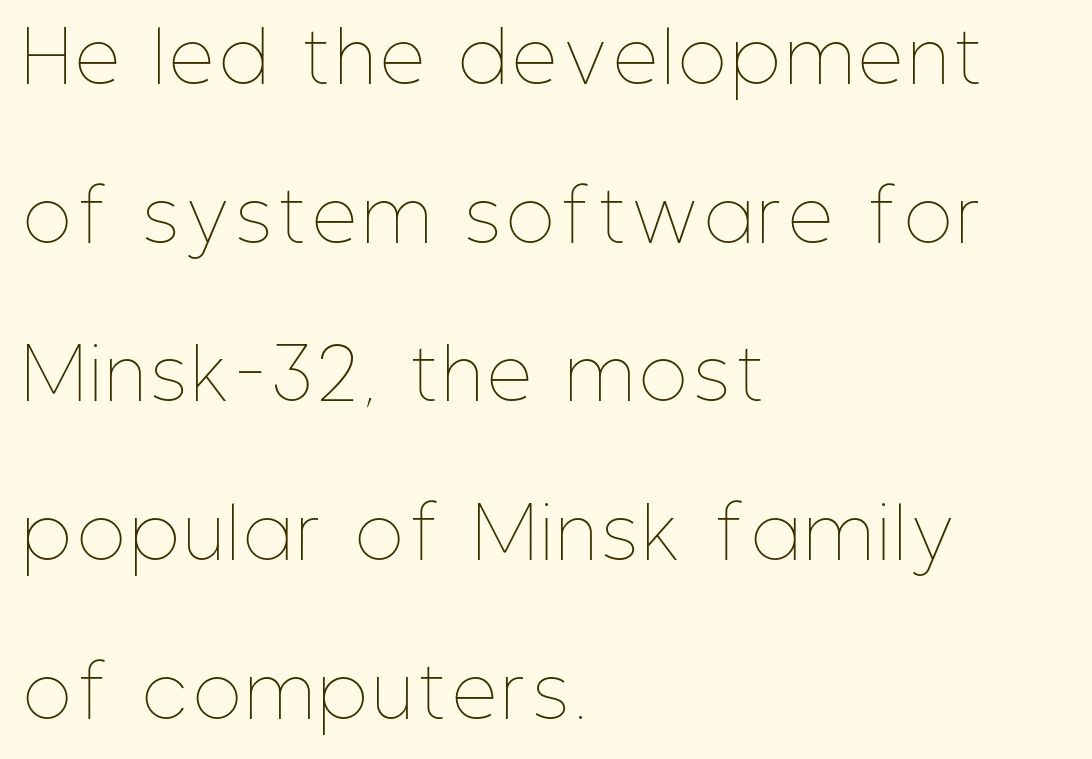
The passage shown is not bold in any degree. Glance below the letters and you will spot only blank space. The type sits square on the baseline with zero lean. The vertical gap from one line to the next is large.
